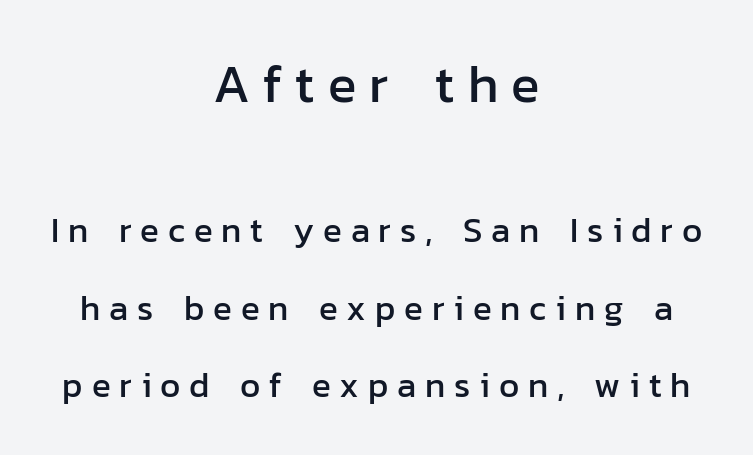
Q: Is the text italic (slanted)? A: No, it is upright.
Q: Is the typeface a serif or a sans-serif typeface? A: Sans-serif.
Q: Is the text underlined? A: No.
Q: How is the paragraph aligned? A: Centered.
Q: Is the spacing between letters normal or unusually wide? A: Unusually wide.
Q: Is the spacing between lines tight, normal or loose? A: Loose.
Q: Which block of text is set in a larger size, the first (top) or the second (bottom)? A: The first (top) one.
Q: Width (condensed, normal, or wide)? A: Normal.
Q: Stroke contrast? A: Low.
Q: x-height? A: Medium.
Q: Monospaced? A: No.
